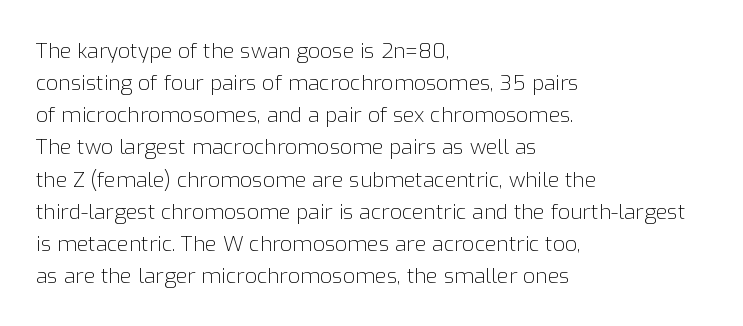
Is the block centered? No — it sits flush against the left margin. Honestly, the row spacing looks completely unremarkable. Check under the words: just untouched page. Ascenders rise straight up at ninety degrees. Nobody touched the tracking dial on this one.
